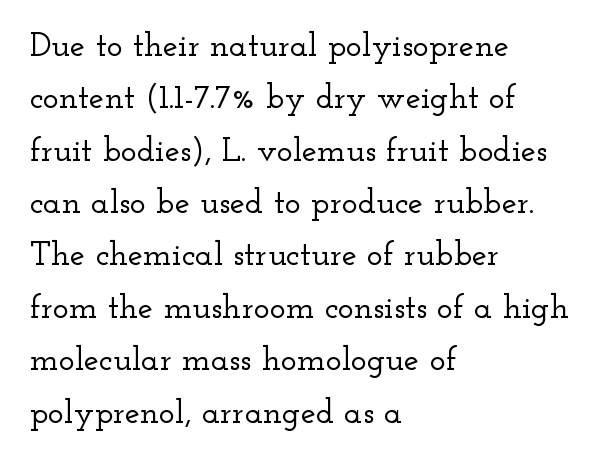
{"serif": "yes", "italic": "no", "width": "wide", "stroke_contrast": "low", "x_height": "small", "monospaced": "no", "underline": "no", "align": "left", "line_spacing": "normal", "line_spacing_ratio": 1.54, "letter_spacing": "normal", "letter_spacing_em": 0.0, "glyph_px": 34}
